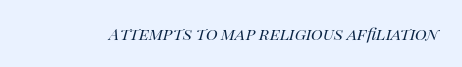
{"italic": "yes", "lean": "right", "slant_degrees": 14, "bold": "no", "underline": "no", "letter_spacing": "normal", "letter_spacing_em": 0.0, "glyph_px": 20}
